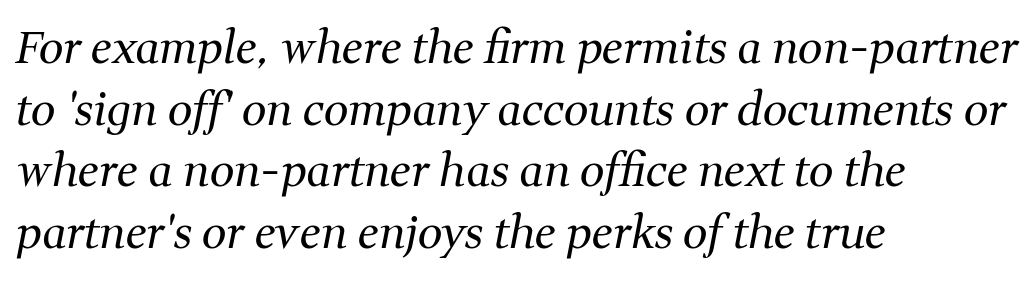
{"serif": "yes", "italic": "yes", "lean": "right", "slant_degrees": 11, "bold": "no", "weight": "regular", "width": "normal", "stroke_contrast": "medium", "x_height": "medium", "monospaced": "no", "underline": "no", "align": "left", "line_spacing": "normal", "line_spacing_ratio": 1.4, "letter_spacing": "normal", "letter_spacing_em": 0.0, "glyph_px": 44}
